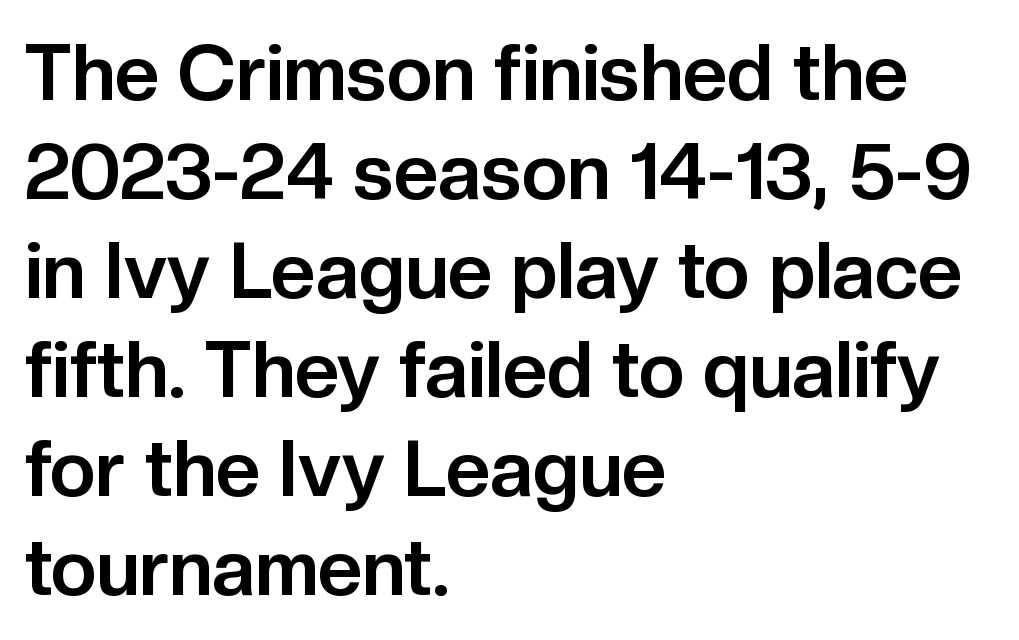
The image shows 78 px bold sans-serif type, upright; set left-aligned, normal line spacing (1.27x), normal letter spacing, not underlined; low stroke contrast and a medium x-height.
